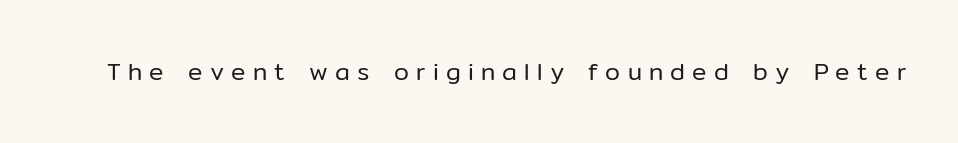
The image shows 24 px text type, upright; set unusually wide letter spacing (+0.3 em), not underlined.
